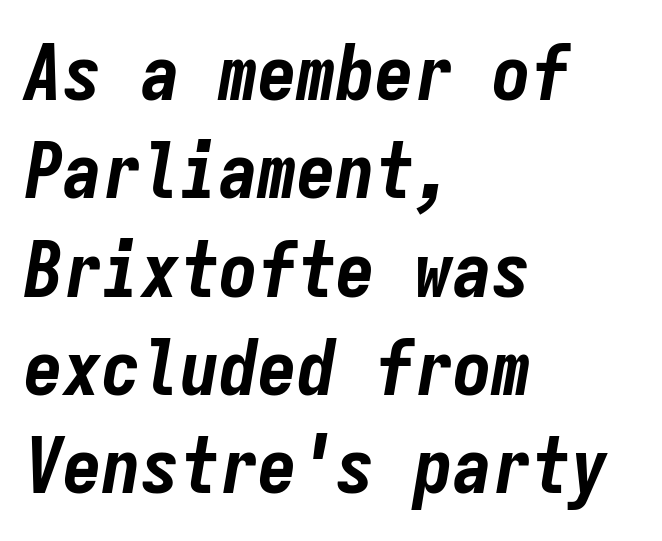
Q: Is the text bold? A: Yes.
Q: Is the text italic (slanted)? A: Yes, it leans right by about 9 degrees.
Q: Is the text underlined? A: No.
Q: How is the paragraph aligned? A: Left-aligned.
Q: Is the spacing between letters normal or unusually wide? A: Normal.
Q: Is the spacing between lines tight, normal or loose? A: Normal.
Q: Width (condensed, normal, or wide)? A: Condensed.
Q: Stroke contrast? A: Low.
Q: x-height? A: Medium.
Q: Monospaced? A: Yes.
